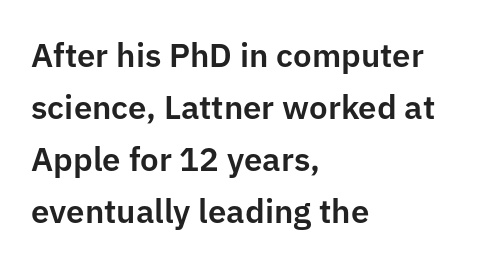
The image shows 33 px sans-serif type, upright; set left-aligned, normal line spacing (1.58x), normal letter spacing, not underlined; low stroke contrast and a medium x-height.
